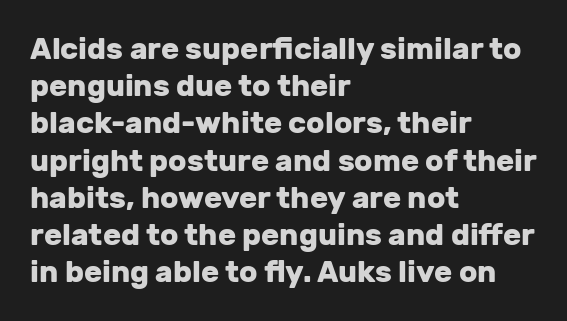
The image shows 30 px heavy sans-serif type, upright; set left-aligned, line spacing 1.24x, normal letter spacing, not underlined; low stroke contrast and a medium x-height.
